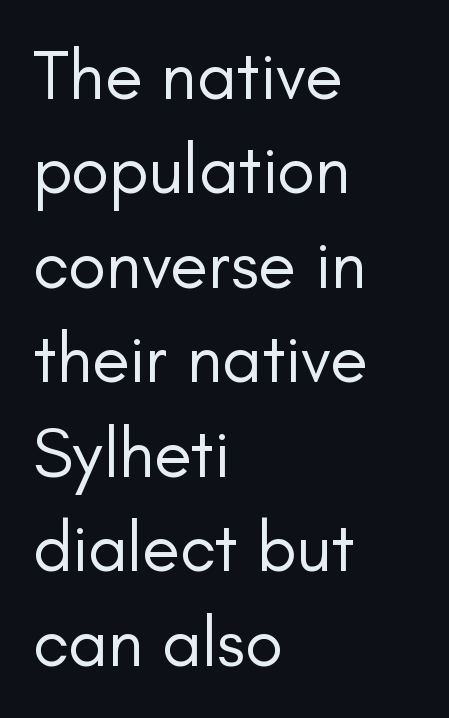
{"serif": "no", "italic": "no", "bold": "no", "weight": "regular", "width": "normal", "stroke_contrast": "low", "x_height": "small", "monospaced": "no", "underline": "no", "align": "left", "line_spacing": "normal", "line_spacing_ratio": 1.35, "letter_spacing": "normal", "letter_spacing_em": 0.0, "glyph_px": 70}
